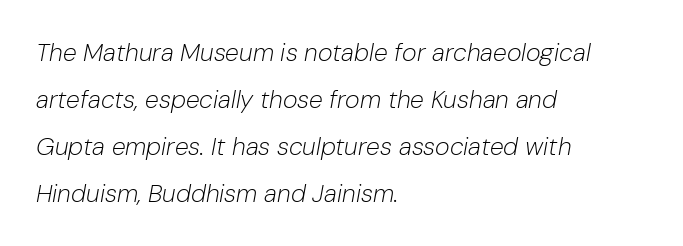
Q: Is the text bold? A: No.
Q: Is the text italic (slanted)? A: Yes, it leans right by about 10 degrees.
Q: Is the text underlined? A: No.
Q: How is the paragraph aligned? A: Left-aligned.
Q: Is the spacing between letters normal or unusually wide? A: Normal.
